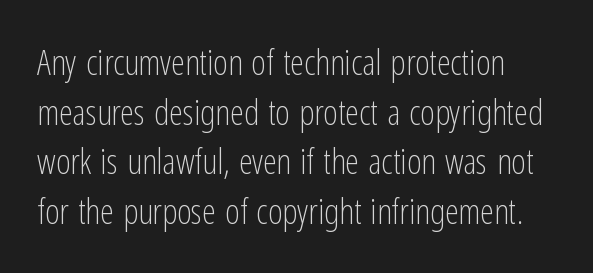
The image shows 35 px light, condensed sans-serif type, upright; set normal line spacing (1.42x), normal letter spacing, not underlined; low stroke contrast and a medium x-height.
